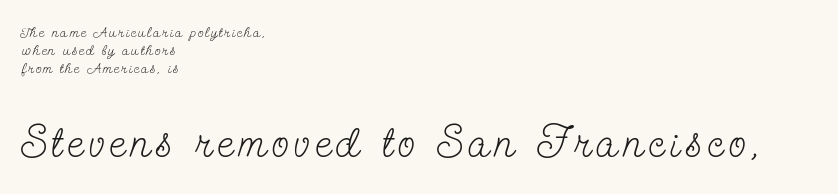
{"serif": "yes", "bold": "no", "weight": "light", "width": "condensed", "stroke_contrast": "low", "x_height": "small", "monospaced": "no", "underline": "no", "align": "left", "line_spacing_ratio": 1.19, "larger_block": "second", "size_ratio": 3.0, "glyph_px": 45}
